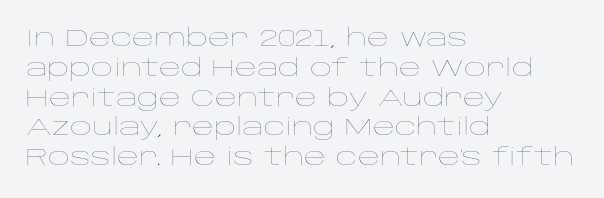
If you drew a line through each stem, it would be perfectly vertical. Tracking value appears to be zero — textbook default spacing. The rag falls on the right side of this text block. The face looks like a standard text weight, possibly lighter. The string is rendered with underlining switched off.
